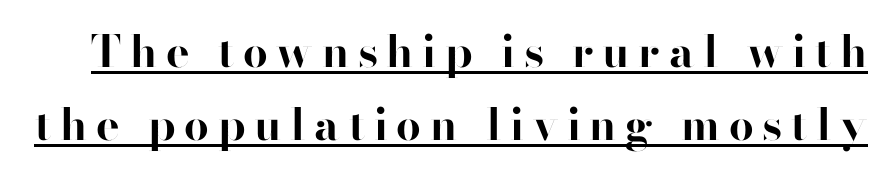
Q: Is the text bold? A: Yes.
Q: Is the text italic (slanted)? A: No, it is upright.
Q: Is the typeface a serif or a sans-serif typeface? A: Sans-serif.
Q: Is the text underlined? A: Yes.
Q: Is the spacing between letters normal or unusually wide? A: Unusually wide.
Q: Is the spacing between lines tight, normal or loose? A: Normal.
Q: Width (condensed, normal, or wide)? A: Normal.
Q: Stroke contrast? A: High.
Q: x-height? A: Small.
Q: Monospaced? A: No.
